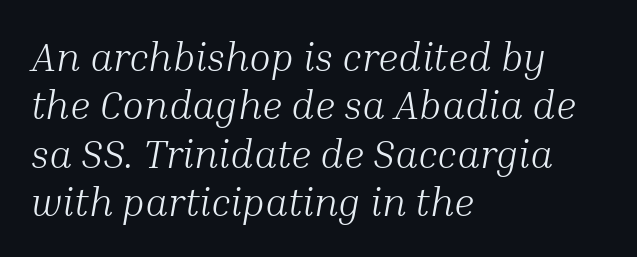
Think of a printed novel: that variable character pitch is what you see here. The specimen reads as italic at a glance. The letters sit at their default tracking, neither squeezed nor spread. These glyphs show unthickened strokes, regular width or finer. Honestly, there is no underline to notice here at all.
